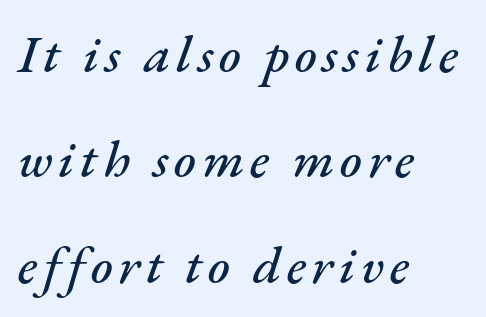
Typeset ragged right — the left edge is the straight one. Line spacing here is loose. Tall strokes in this sample are angled rather than plumb. Lines of text with bare space underneath.
